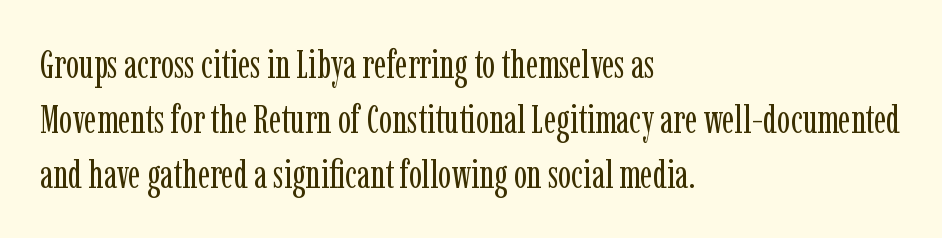
The image shows 39 px regular-weight, condensed serif type, upright; set left-aligned, normal line spacing (1.41x), normal letter spacing, not underlined; low stroke contrast and a medium x-height.
